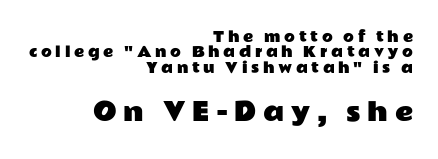
Q: Is the text italic (slanted)? A: No, it is upright.
Q: Is the text underlined? A: No.
Q: How is the paragraph aligned? A: Right-aligned.
Q: Is the spacing between letters normal or unusually wide? A: Unusually wide.
Q: Is the spacing between lines tight, normal or loose? A: Tight.
Q: Which block of text is set in a larger size, the first (top) or the second (bottom)? A: The second (bottom) one.
